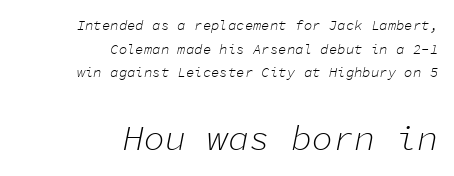
The space directly below the letters is spotless. The axis of the letterforms is tilted away from vertical. Here the glyphs are tracked normally, forming tight word shapes. Is this a fixed-width face? Yes — each glyph sits in an identical cell.
